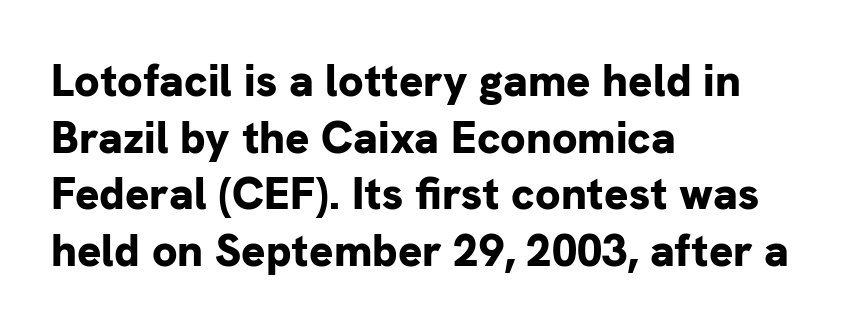
Horizontally, the lines are justified to the leading edge only. Here the glyphs are tracked normally, forming tight word shapes. Serif or sans? Sans — the stroke terminals are bare. A dark, heavy texture on the line: the type is bold. Ascenders rise straight up at ninety degrees. Regarding leading, the lines here are spaced in the standard way.
